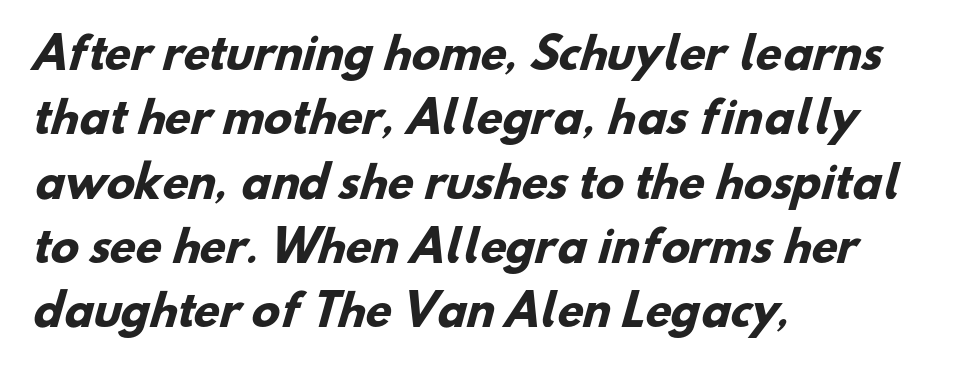
The image shows 42 px heavy sans-serif type; set left-aligned, normal line spacing (1.53x), normal letter spacing, not underlined; low stroke contrast and a small x-height.
